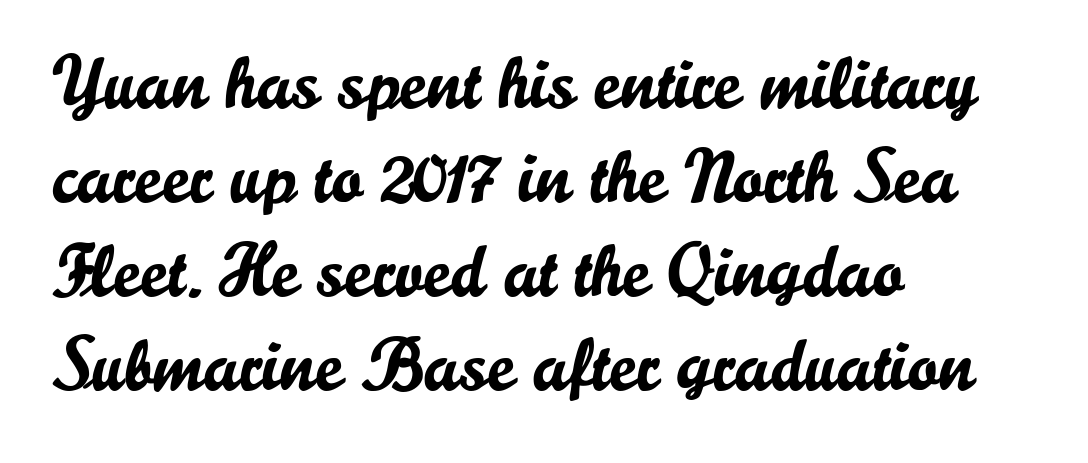
{"serif": "no", "width": "normal", "stroke_contrast": "low", "x_height": "small", "monospaced": "no", "underline": "no", "align": "left", "line_spacing": "normal", "line_spacing_ratio": 1.27, "letter_spacing": "normal", "letter_spacing_em": 0.0, "glyph_px": 74}
